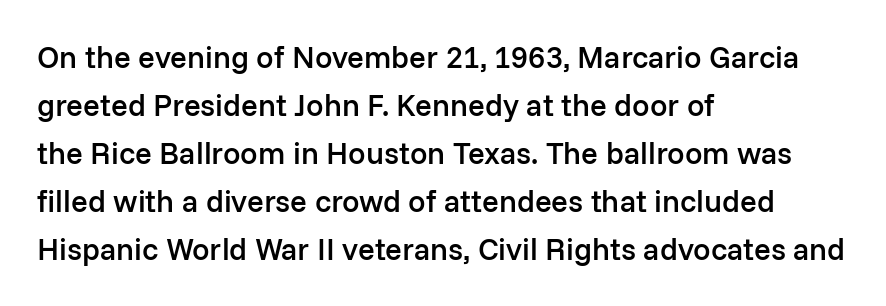
Q: Is the text bold? A: Semi-bold.
Q: Is the text italic (slanted)? A: No, it is upright.
Q: Is the typeface a serif or a sans-serif typeface? A: Sans-serif.
Q: Is the text underlined? A: No.
Q: How is the paragraph aligned? A: Left-aligned.
Q: Is the spacing between letters normal or unusually wide? A: Normal.
Q: Is the spacing between lines tight, normal or loose? A: Normal.
Q: Width (condensed, normal, or wide)? A: Normal.
Q: Stroke contrast? A: Low.
Q: x-height? A: Medium.
Q: Monospaced? A: No.
